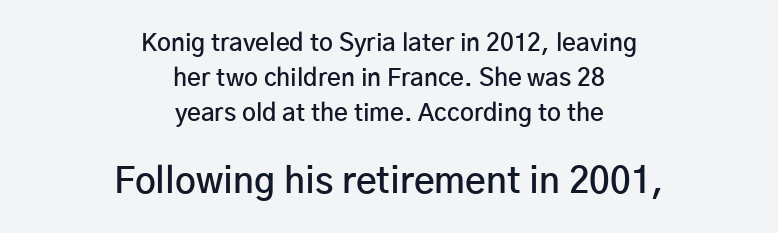
The image shows 36 px semibold sans-serif type, upright; set centered, normal line spacing (1.45x), normal letter spacing, not underlined; the second (bottom) block is 1.5x larger; low stroke contrast and a medium x-height.
